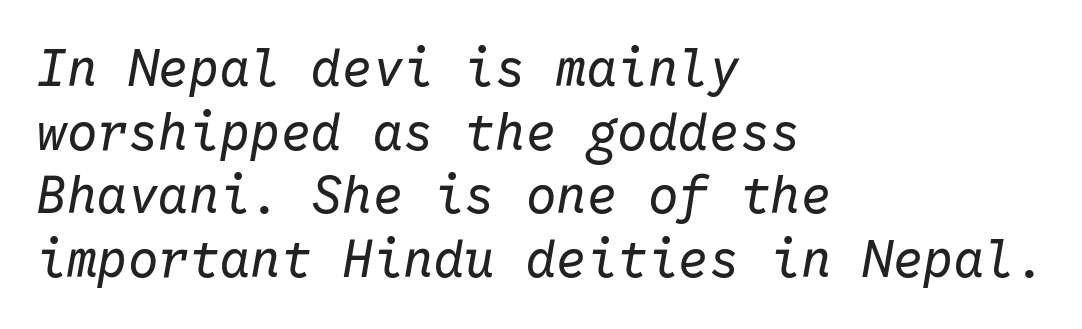
The image shows 51 px regular-weight type, italic (leaning right), monospaced; set left-aligned, normal line spacing (1.25x), normal letter spacing, not underlined; low stroke contrast and a medium x-height.
